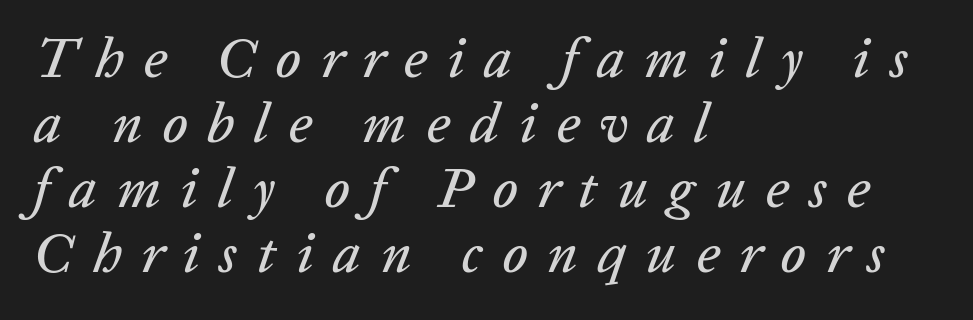
Nobody drew a line under any word here. A typesetter would mark this as italic. The letters advance in unequal steps, a hallmark of proportional type. Tracking here is generous; glyphs stand well apart from one another. In CSS terms this would be text-align: left.
